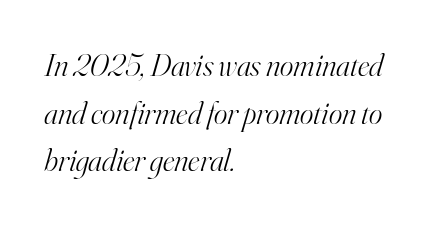
{"serif": "yes", "italic": "yes", "lean": "right", "slant_degrees": 16, "bold": "no", "weight": "light", "width": "normal", "stroke_contrast": "high", "x_height": "small", "monospaced": "no", "underline": "no", "align": "left", "line_spacing": "normal", "line_spacing_ratio": 1.49, "letter_spacing": "normal", "letter_spacing_em": 0.0, "glyph_px": 32}
